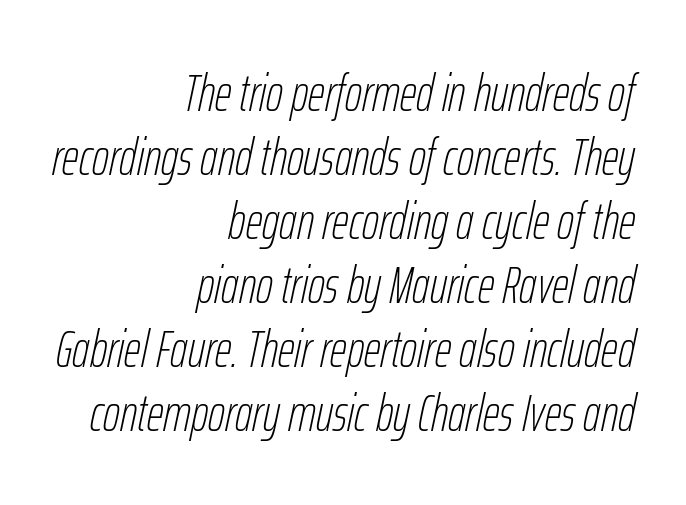
{"italic": "yes", "lean": "right", "slant_degrees": 12, "bold": "no", "weight": "thin", "width": "condensed", "stroke_contrast": "low", "x_height": "medium", "monospaced": "no", "underline": "no", "align": "right", "line_spacing_ratio": 1.23, "letter_spacing": "normal", "letter_spacing_em": 0.0, "glyph_px": 52}
